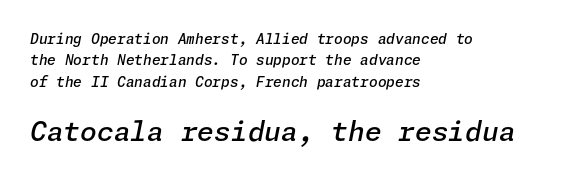
{"italic": "yes", "lean": "right", "slant_degrees": 11, "bold": "semi", "underline": "no", "align": "left", "line_spacing": "normal", "line_spacing_ratio": 1.52, "letter_spacing": "normal", "letter_spacing_em": 0.0, "larger_block": "second", "size_ratio": 1.93, "glyph_px": 27}
